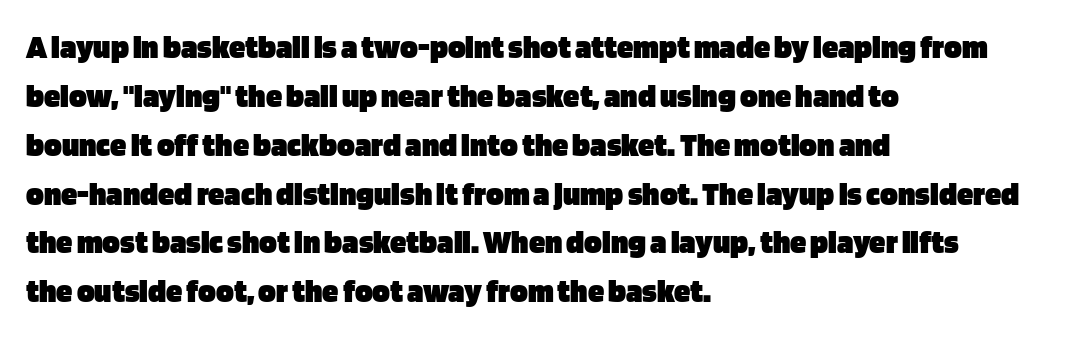
The image shows 33 px heavy sans-serif type, upright; set left-aligned, normal line spacing (1.48x), normal letter spacing, not underlined; low stroke contrast and a large x-height.
